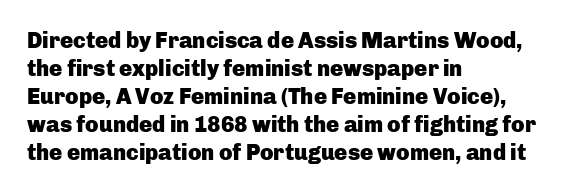
The axis of the letterforms is exactly vertical. Leftover space on each line is placed entirely after the last word. Each row of text sits above clean, open space. Students, note that the glyphs here touch the page at normal intervals.
